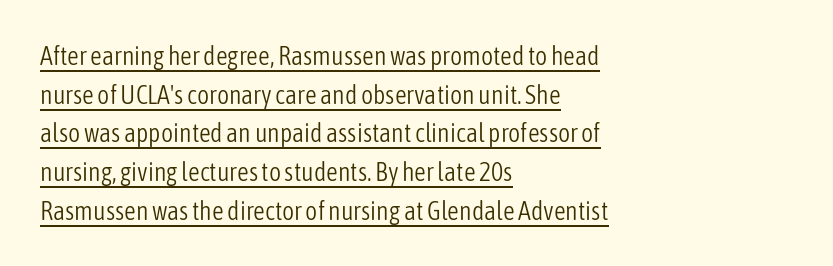
Q: Is the text bold? A: No.
Q: Is the text italic (slanted)? A: No, it is upright.
Q: Is the text underlined? A: Yes.
Q: How is the paragraph aligned? A: Left-aligned.
Q: Is the spacing between letters normal or unusually wide? A: Normal.
Q: Is the spacing between lines tight, normal or loose? A: Normal.
